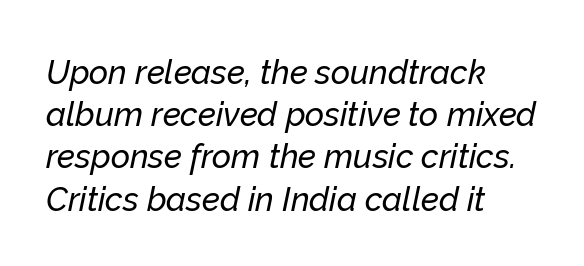
{"italic": "yes", "lean": "right", "slant_degrees": 12, "width": "normal", "stroke_contrast": "low", "x_height": "medium", "monospaced": "no", "underline": "no", "align": "left", "line_spacing": "normal", "line_spacing_ratio": 1.28, "letter_spacing": "normal", "letter_spacing_em": 0.0, "glyph_px": 33}
